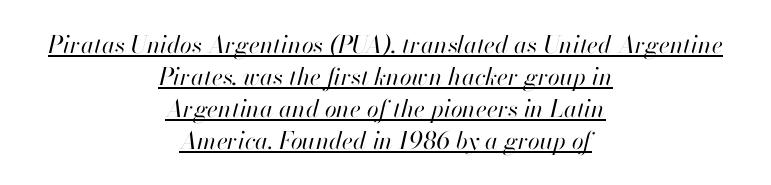
The image shows 24 px text type, italic (leaning right); set centered, normal line spacing (1.33x), normal letter spacing, underlined.
